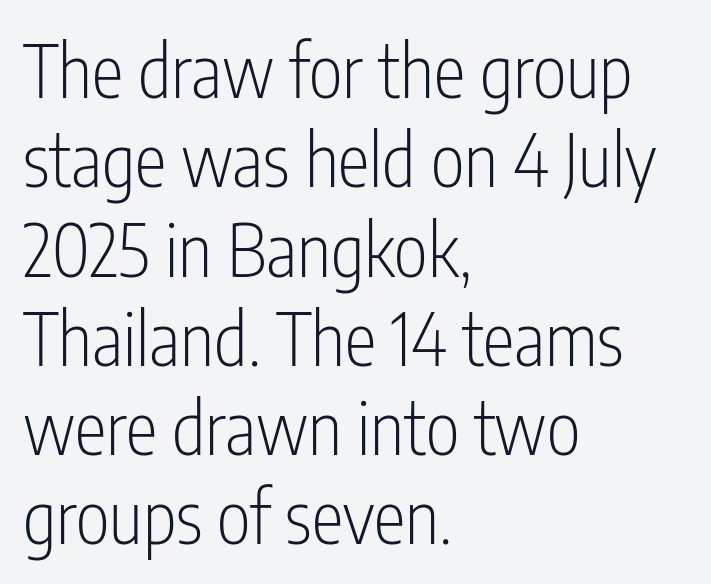
This reads as an unemphasized weight, regular at the heaviest. The gaps between neighbouring characters are ordinary and unremarkable. Is there any slant? The stems are plumb. Layout note: lines flush left.
